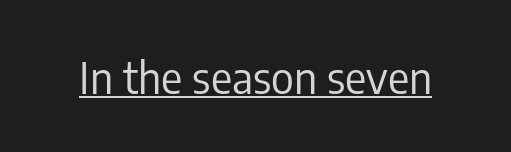
Q: Is the text bold? A: No.
Q: Is the text italic (slanted)? A: No, it is upright.
Q: Is the typeface a serif or a sans-serif typeface? A: Sans-serif.
Q: Is the text underlined? A: Yes.
Q: Is the spacing between letters normal or unusually wide? A: Normal.
Q: Width (condensed, normal, or wide)? A: Condensed.
Q: Stroke contrast? A: Low.
Q: x-height? A: Medium.
Q: Monospaced? A: No.
